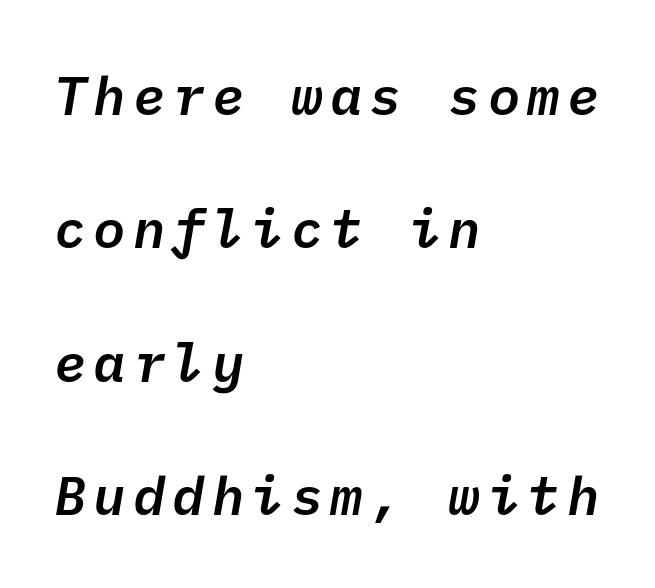
The image shows 54 px semibold sans-serif type; set left-aligned, loose line spacing (2.47x), not underlined; low stroke contrast and a medium x-height.
